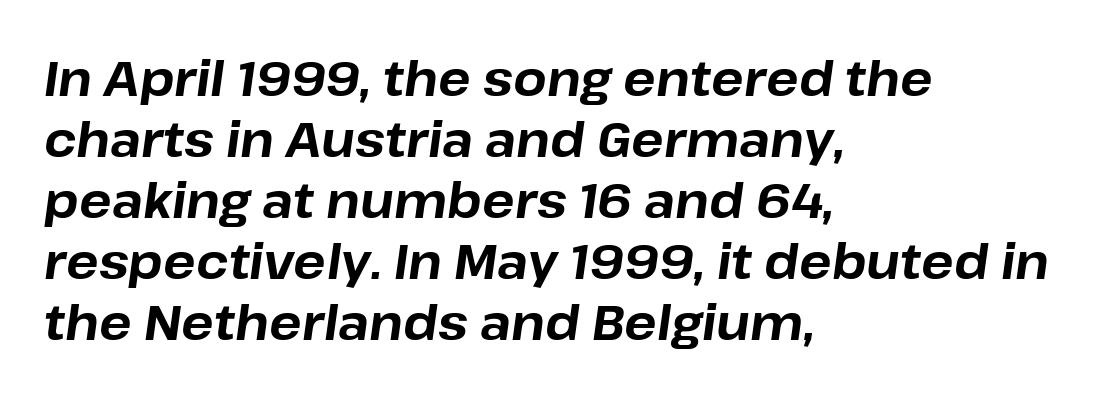
{"italic": "yes", "lean": "right", "slant_degrees": 8, "bold": "yes", "weight": "bold", "width": "normal", "stroke_contrast": "low", "x_height": "medium", "monospaced": "no", "underline": "no", "align": "left", "line_spacing": "normal", "line_spacing_ratio": 1.27, "letter_spacing": "normal", "letter_spacing_em": 0.0, "glyph_px": 48}
